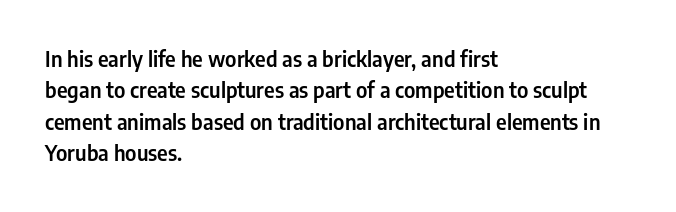
Unmarked baselines from the first word to the last. Every character sits straight up, as roman type does. The lines in this sample share a left origin and differ only in where they stop. Summary of vertical rhythm: regular, with standard interline spacing. Inter-character spacing is left at the font's built-in metrics.
